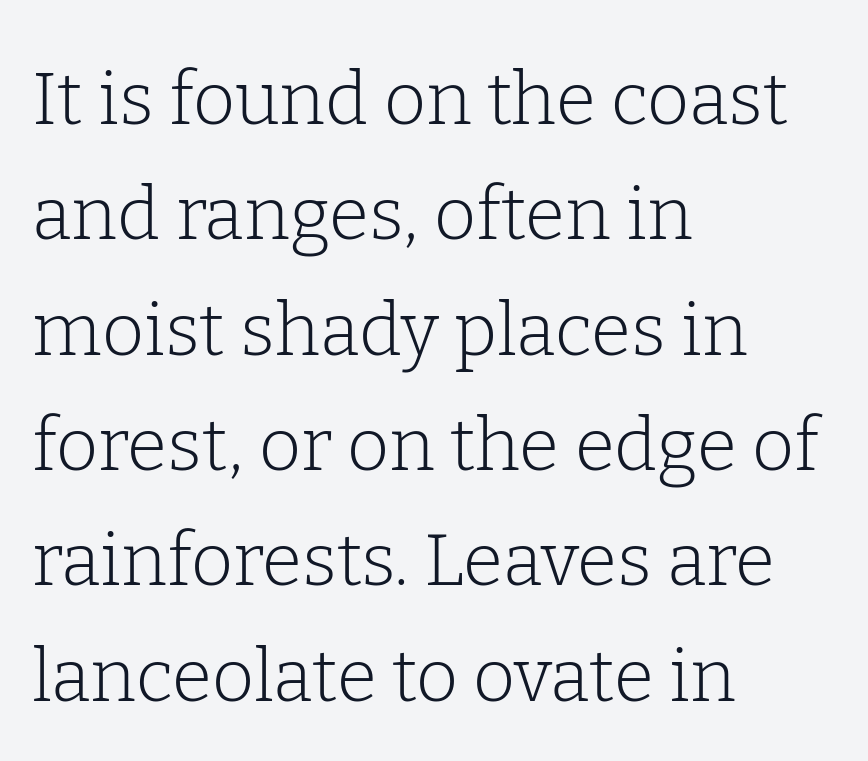
{"serif": "yes", "italic": "no", "bold": "no", "weight": "light", "width": "normal", "stroke_contrast": "low", "x_height": "medium", "monospaced": "no", "underline": "no", "align": "left", "line_spacing": "normal", "line_spacing_ratio": 1.58, "letter_spacing": "normal", "letter_spacing_em": 0.0, "glyph_px": 73}
